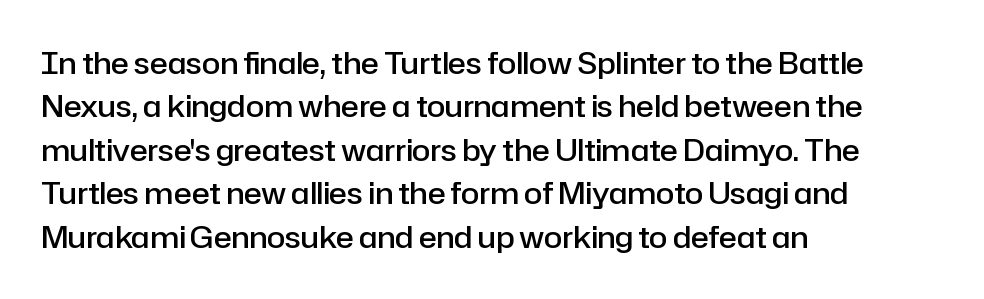
{"serif": "no", "italic": "no", "bold": "semi", "weight": "semibold", "width": "normal", "stroke_contrast": "low", "x_height": "medium", "monospaced": "no", "underline": "no", "align": "left", "line_spacing": "normal", "line_spacing_ratio": 1.45, "letter_spacing": "normal", "letter_spacing_em": 0.0, "glyph_px": 30}
